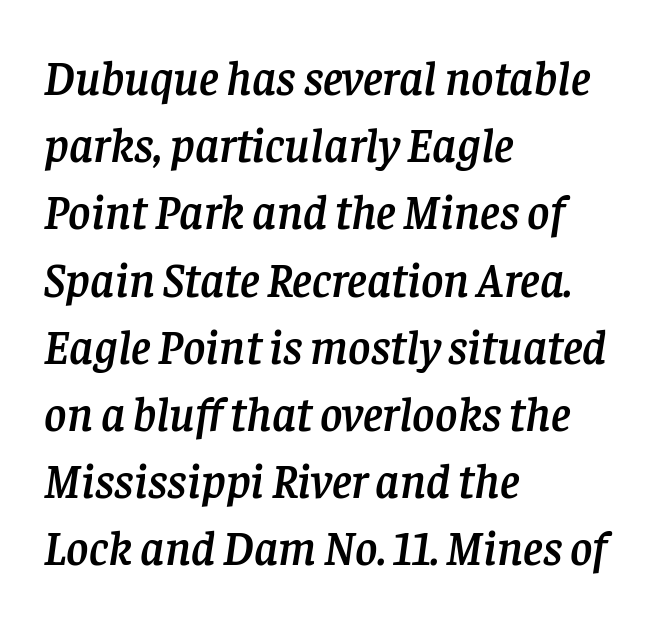
Varying glyph widths throughout — classic text-font behaviour. Line beginnings align vertically; line endings do not. The typography opts for an oblique posture over an upright one. Evenly set lines give the paragraph a standard silhouette. Glance below the letters and you will spot only blank space. What stands out about the letter spacing? Nothing — it is the standard amount.
